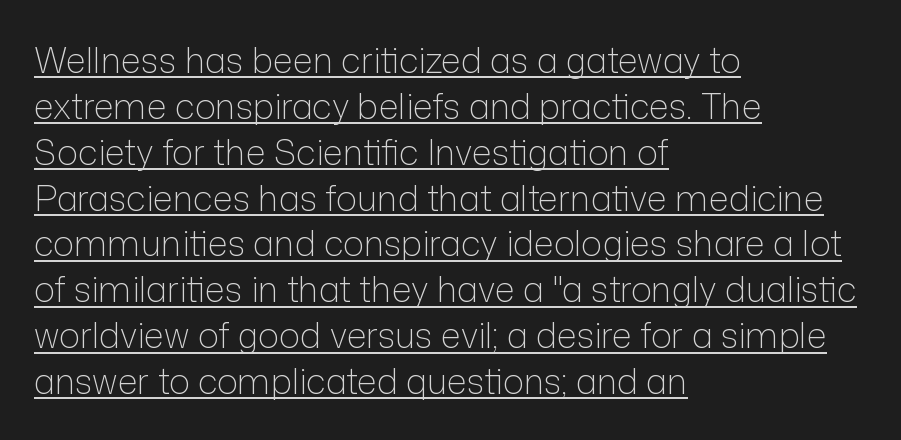
No italicization has been applied; the sample stays upright. How are the letters spaced? Ordinarily, with no added tracking. Vertically, the passage feels balanced, rows spaced as you'd expect. A typesetter would label this face a sans.
